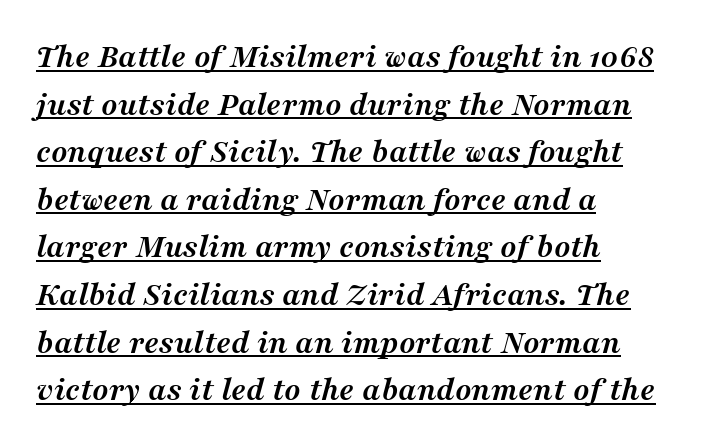
The image shows 34 px semibold serif type, italic (leaning right); set left-aligned, normal line spacing (1.4x), normal letter spacing, underlined; medium stroke contrast and a medium x-height.
